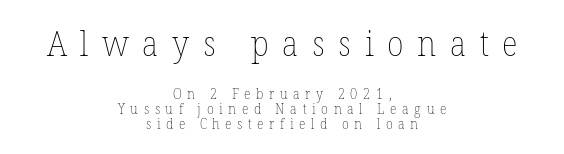
The image shows 34 px thin type, upright; set centered, tight line spacing (1.1x), unusually wide letter spacing (+0.4 em), not underlined; the first (top) block is 2.43x larger; low stroke contrast and a medium x-height.
